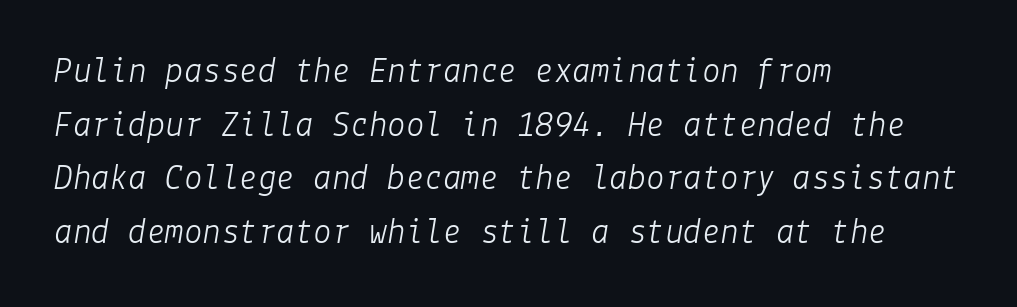
{"italic": "yes", "lean": "right", "slant_degrees": 9, "bold": "no", "weight": "light", "width": "normal", "stroke_contrast": "low", "x_height": "medium", "underline": "no", "align": "left", "line_spacing": "normal", "line_spacing_ratio": 1.45, "letter_spacing": "normal", "letter_spacing_em": 0.0, "glyph_px": 37}
